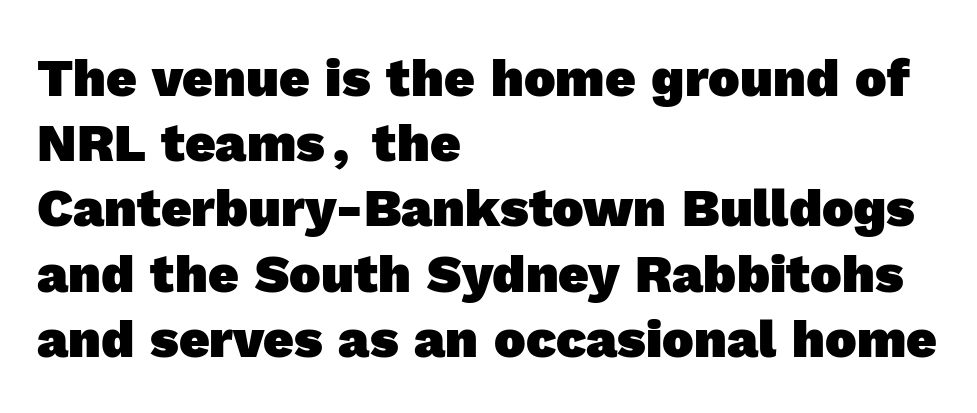
Unmarked baselines from the first word to the last. Which margin do the lines hug? The left one — the right edge is uneven. The typeface chosen for these lines omits serifs. Each word holds together tightly as a unit, with standard inter-letter gaps. Think of a printed novel: that variable character pitch is what you see here.
